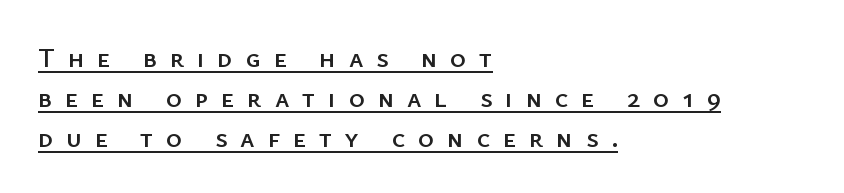
{"italic": "no", "underline": "yes", "align": "left", "line_spacing": "normal", "line_spacing_ratio": 1.48, "letter_spacing": "wide", "letter_spacing_em": 0.48, "glyph_px": 27}
